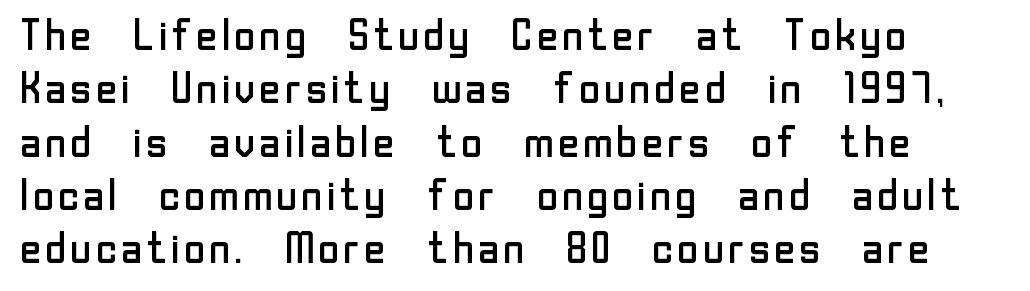
Q: Is the text bold? A: No.
Q: Is the text italic (slanted)? A: No, it is upright.
Q: Is the typeface a serif or a sans-serif typeface? A: Sans-serif.
Q: Is the text underlined? A: No.
Q: How is the paragraph aligned? A: Left-aligned.
Q: Is the spacing between letters normal or unusually wide? A: Normal.
Q: Width (condensed, normal, or wide)? A: Normal.
Q: Stroke contrast? A: Low.
Q: x-height? A: Medium.
Q: Monospaced? A: No.
